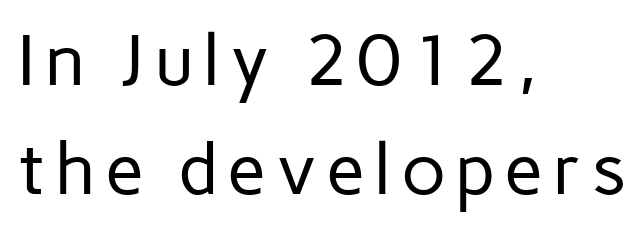
These lines were composed using upright roman letters. Whoever set this chose a conventional vertical rhythm. Each letter keeps its own natural width here, so spacing adapts to shape. Reading down the block, your eye returns to a fixed left position each line. No chunkiness to these letters — they're not bold.
